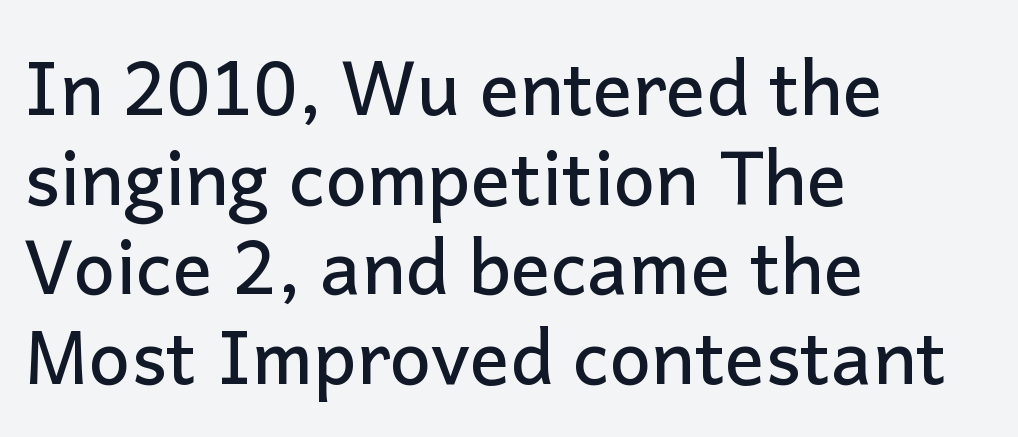
The image shows 74 px sans-serif type, upright; set left-aligned, line spacing 1.21x, normal letter spacing, not underlined; low stroke contrast and a medium x-height.
